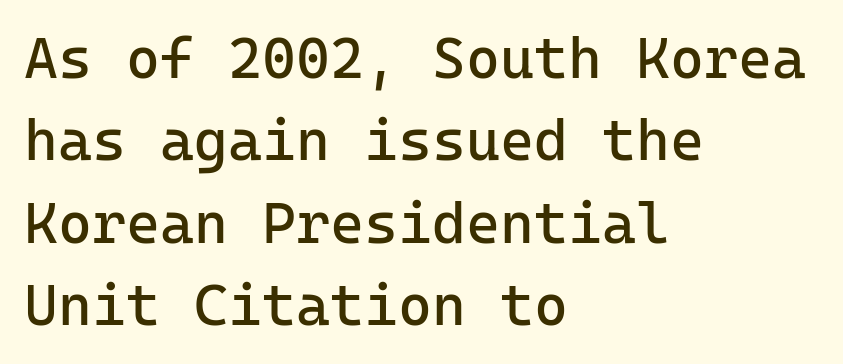
The image shows 58 px regular-weight sans-serif type, upright, monospaced; set left-aligned, normal line spacing (1.42x), normal letter spacing, not underlined; low stroke contrast and a medium x-height.
